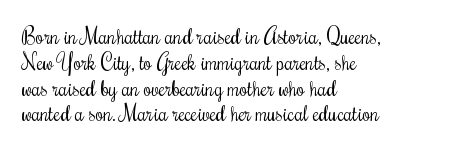
Visually the block forms a straight wall on the left and a jagged coastline on the right. This sample uses plain, unmodified letter spacing. The face looks like a standard text weight, possibly lighter. Check under the words: just untouched page.
